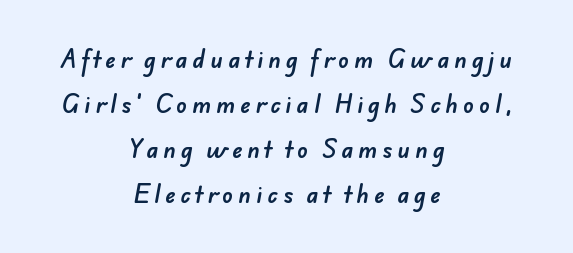
Q: Is the text underlined? A: No.
Q: How is the paragraph aligned? A: Centered.
Q: Is the spacing between letters normal or unusually wide? A: Unusually wide.
Q: Is the spacing between lines tight, normal or loose? A: Loose.
